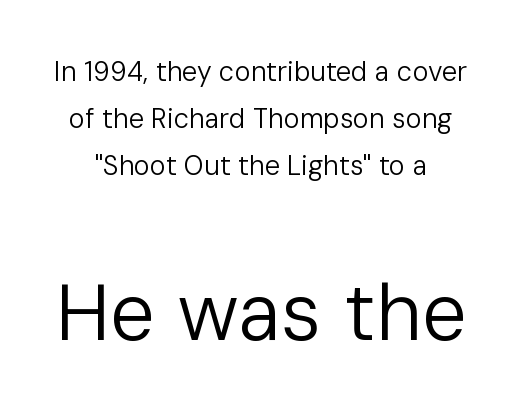
{"serif": "no", "italic": "no", "bold": "no", "weight": "regular", "width": "normal", "stroke_contrast": "low", "x_height": "medium", "monospaced": "no", "underline": "no", "line_spacing_ratio": 1.75, "letter_spacing": "normal", "letter_spacing_em": 0.0, "larger_block": "second", "size_ratio": 2.96, "glyph_px": 80}
